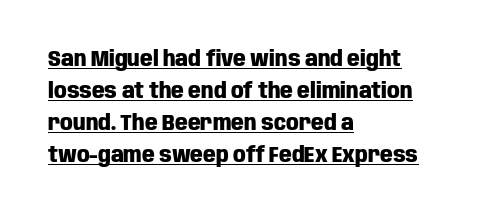
Horizontal bands of white between lines are of average thickness. The lettering stays uniformly vertical, giving the passage a roman look. This sample is left-justified, so line endings fall wherever the words run out. Quick note: underline on. These words are printed bold, with thick strokes throughout. Tracking here is standard; glyphs follow each other at the usual distance.
